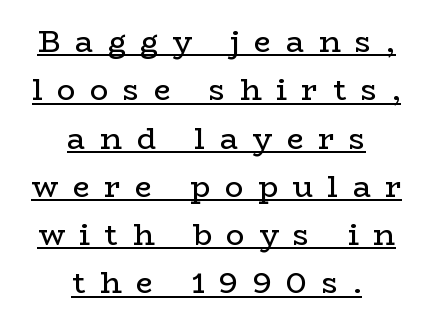
The font sits on the lighter half of the weight spectrum, regular included. This sample keeps an unexceptional amount of space between lines. Character widths vary here, with narrow letters taking less room than wide ones. Posture: straight, roman, zero tilt. This rendering uses center alignment, leaving both contours irregular but symmetric.
